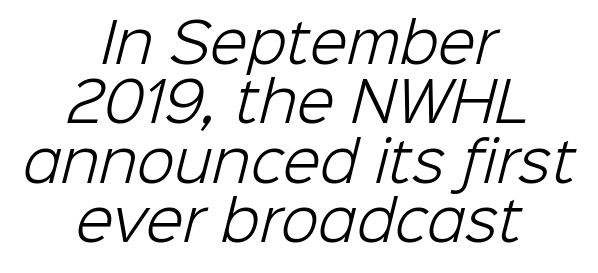
The block of text is dense from top to bottom, with scant space between rows. Is the type heavy? It reads as light-to-regular instead. A centered setting, common on invitations and titles, is used for this passage. What kind of face is this? One without serifs — a sans. Here the glyphs are tracked normally, forming tight word shapes. These lines are rendered in a variable-pitch font.
